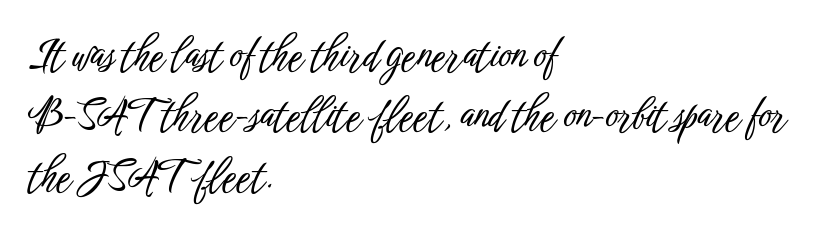
The image shows 40 px condensed sans-serif type; set left-aligned, normal line spacing (1.51x), normal letter spacing, not underlined; low stroke contrast and a medium x-height.
